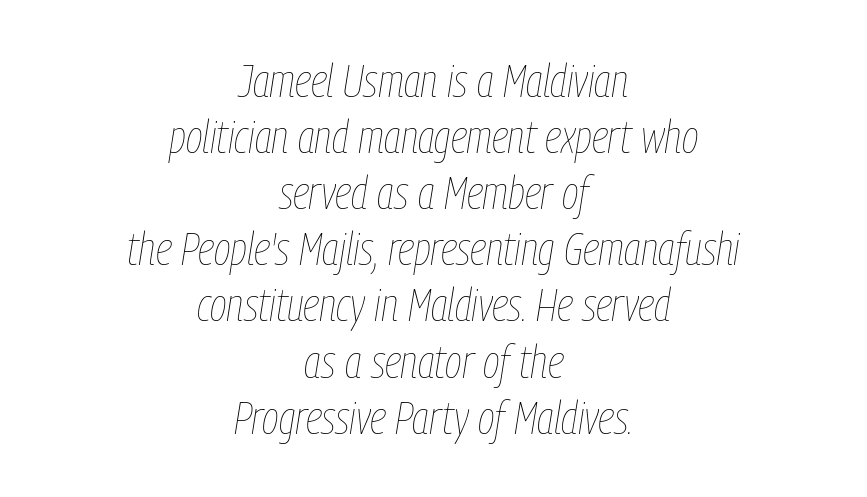
{"italic": "yes", "lean": "right", "slant_degrees": 9, "bold": "no", "weight": "thin", "width": "condensed", "stroke_contrast": "low", "x_height": "medium", "monospaced": "no", "underline": "no", "align": "center", "line_spacing_ratio": 1.22, "letter_spacing": "normal", "letter_spacing_em": 0.0, "glyph_px": 46}
